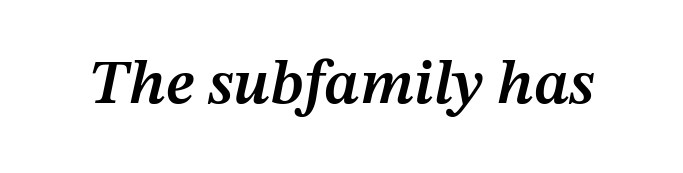
{"italic": "yes", "lean": "right", "slant_degrees": 12, "bold": "semi", "weight": "semibold", "width": "normal", "stroke_contrast": "medium", "x_height": "medium", "monospaced": "no", "underline": "no", "letter_spacing": "normal", "letter_spacing_em": 0.0, "glyph_px": 63}
